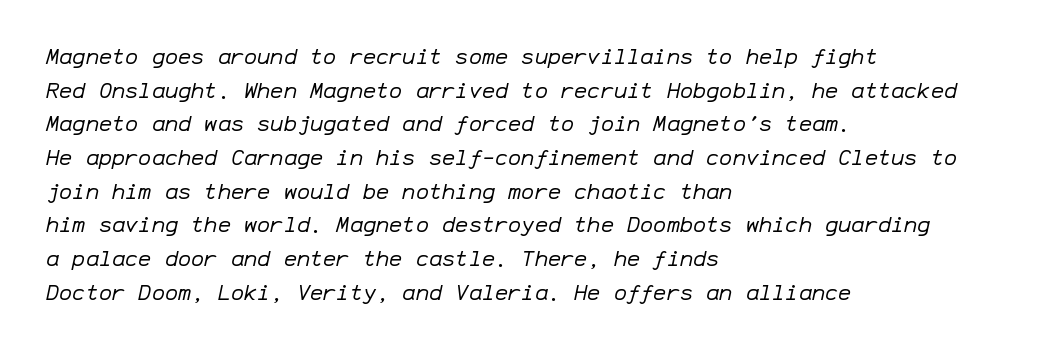
Q: Is the text bold? A: No.
Q: Is the text italic (slanted)? A: Yes, it leans right by about 12 degrees.
Q: Is the text underlined? A: No.
Q: How is the paragraph aligned? A: Left-aligned.
Q: Is the spacing between letters normal or unusually wide? A: Normal.
Q: Is the spacing between lines tight, normal or loose? A: Normal.
